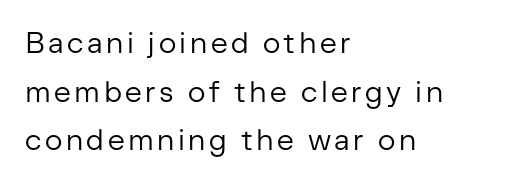
The image shows 29 px regular-weight sans-serif type, upright; set left-aligned, normal line spacing (1.68x), not underlined; low stroke contrast and a medium x-height.
